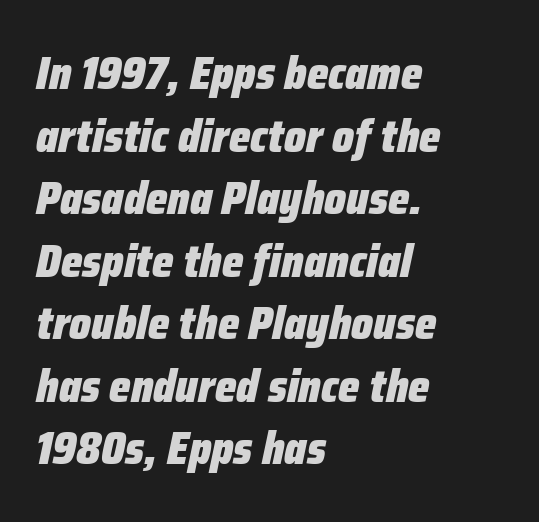
The image shows 46 px heavy, condensed type, italic (leaning right); set left-aligned, normal line spacing (1.36x), normal letter spacing, not underlined; low stroke contrast and a medium x-height.
